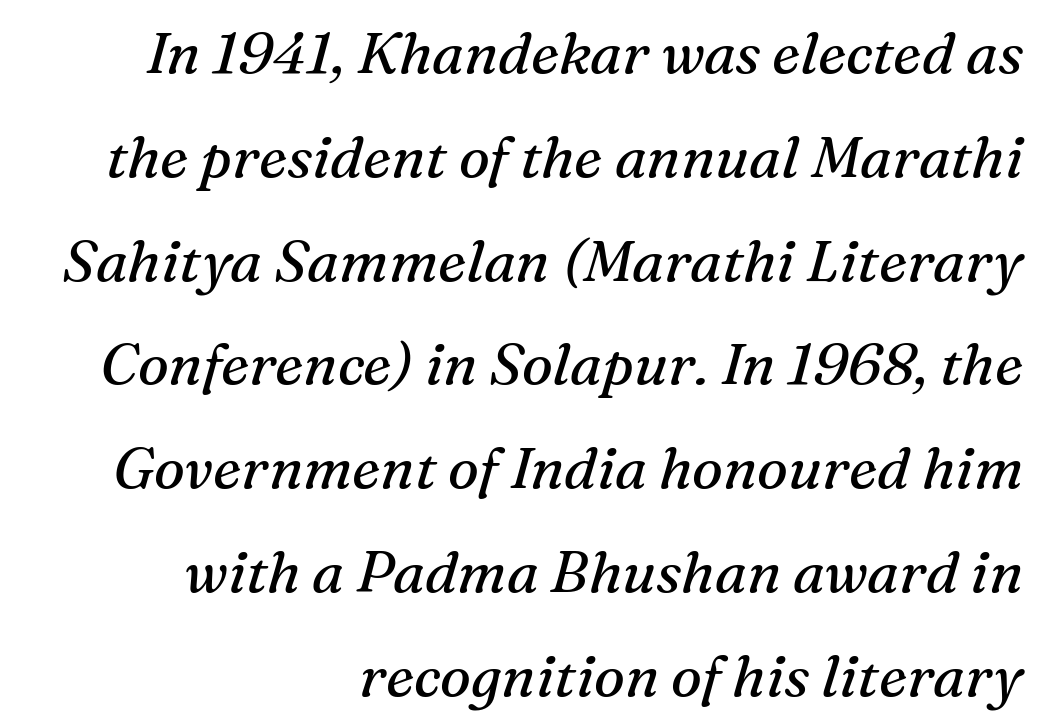
The image shows 58 px regular-weight serif type, italic (leaning right); set right-aligned, line spacing 1.79x, normal letter spacing, not underlined; medium stroke contrast and a medium x-height.
